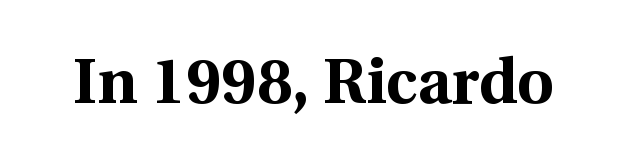
Designer's note — italics off, roman on. Heavy, bold letterforms. Small tapered or slab feet sit at the stroke ends, so this counts as serif. Short note: letters normally spaced. Honestly, there is no underline to notice here at all. The letters advance in unequal steps, a hallmark of proportional type.
